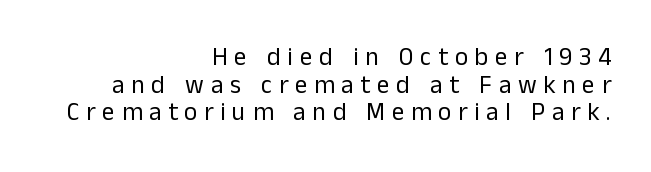
{"italic": "no", "bold": "no", "underline": "no", "align": "right", "line_spacing": "tight", "line_spacing_ratio": 1.11, "letter_spacing": "wide", "letter_spacing_em": 0.27, "glyph_px": 25}
